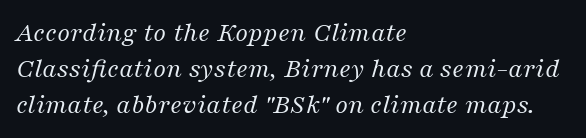
Q: Is the text bold? A: No.
Q: Is the text italic (slanted)? A: Yes, it leans right by about 16 degrees.
Q: Is the typeface a serif or a sans-serif typeface? A: Serif.
Q: Is the text underlined? A: No.
Q: How is the paragraph aligned? A: Left-aligned.
Q: Is the spacing between letters normal or unusually wide? A: Normal.
Q: Is the spacing between lines tight, normal or loose? A: Normal.
Q: Width (condensed, normal, or wide)? A: Normal.
Q: Stroke contrast? A: Medium.
Q: x-height? A: Medium.
Q: Monospaced? A: No.
